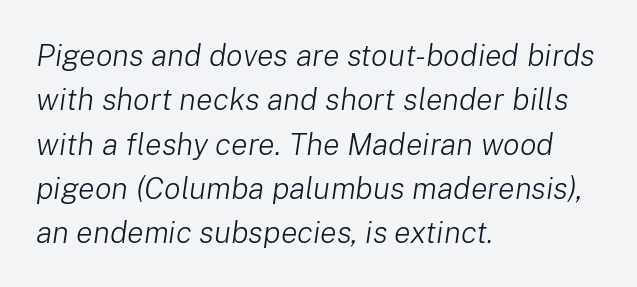
{"italic": "yes", "lean": "right", "slant_degrees": 8, "bold": "no", "weight": "light", "width": "normal", "stroke_contrast": "low", "x_height": "medium", "monospaced": "no", "underline": "no", "align": "left", "line_spacing": "normal", "line_spacing_ratio": 1.43, "letter_spacing": "normal", "letter_spacing_em": 0.0, "glyph_px": 31}
